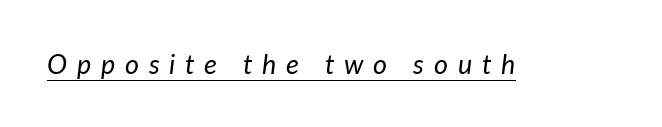
{"italic": "yes", "lean": "right", "slant_degrees": 7, "bold": "no", "underline": "yes", "letter_spacing": "wide", "letter_spacing_em": 0.36, "glyph_px": 27}
